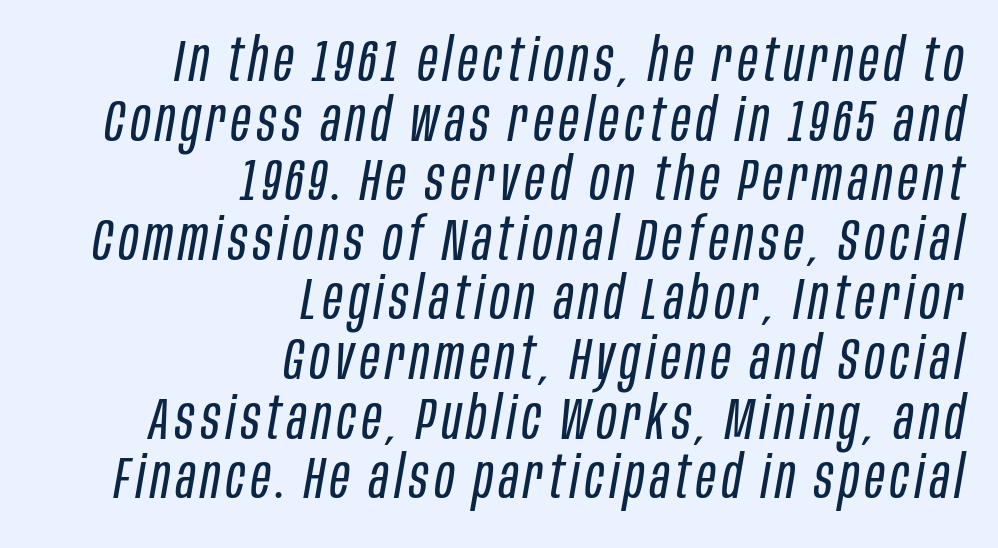
{"italic": "yes", "lean": "right", "slant_degrees": 10, "bold": "no", "weight": "regular", "width": "condensed", "stroke_contrast": "low", "x_height": "large", "monospaced": "no", "underline": "no", "align": "right", "line_spacing": "tight", "line_spacing_ratio": 1.01, "glyph_px": 59}
